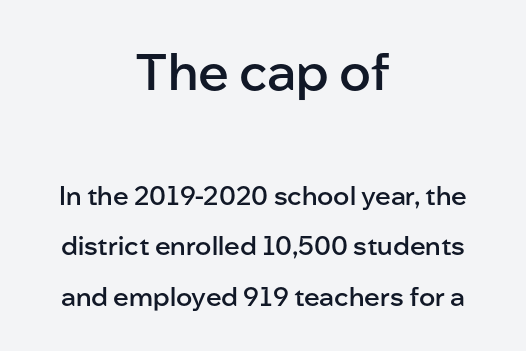
Here the designer chose a conventional face with non-uniform glyph widths. Baseline-to-baseline distance is far greater than the letter height. Each letter's strokes conclude bluntly, with no projecting serifs. The typography opts for an upright posture over an oblique one. The rendering uses a semibold face; strokes are thickened but not to full bold.
